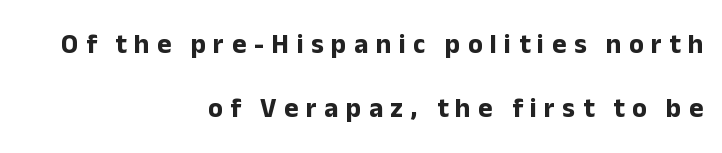
Letters rest on an invisible, unmarked baseline. Glyph-to-glyph distance is far greater than everyday printed text. The lines in this sample share a right terminus and differ only in where they begin. Does the weight exceed regular? Yes, all the way to bold. Interline gaps are noticeably wide in this sample.
